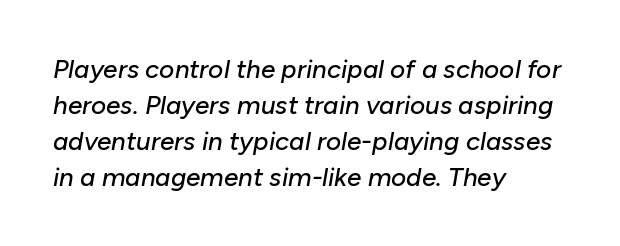
{"italic": "yes", "lean": "right", "slant_degrees": 10, "underline": "no", "align": "left", "line_spacing": "normal", "line_spacing_ratio": 1.38, "letter_spacing": "normal", "letter_spacing_em": 0.0, "glyph_px": 26}
